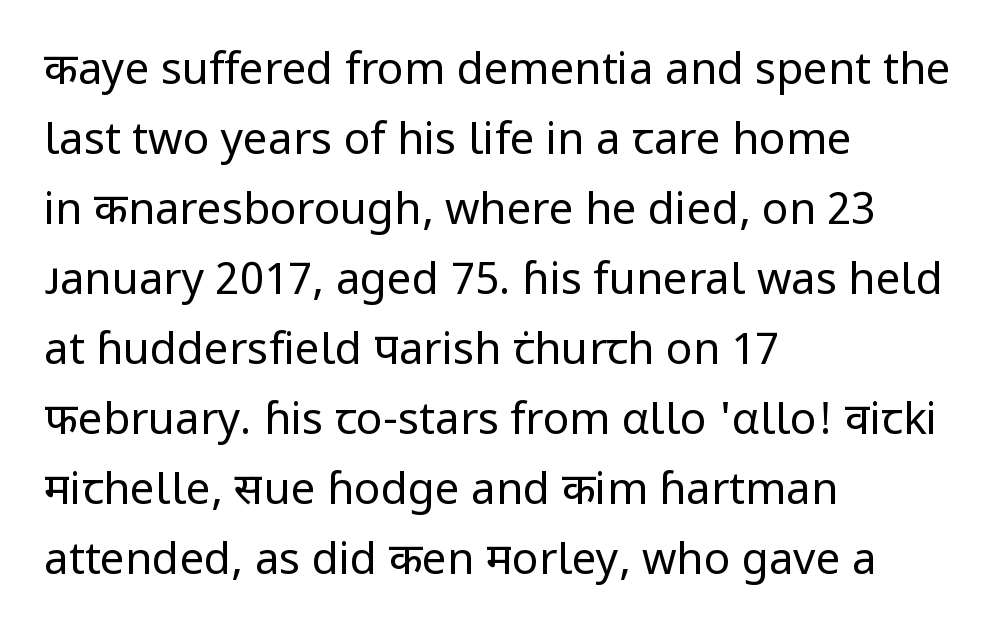
The image shows 44 px regular-weight sans-serif type, upright; set left-aligned, normal line spacing (1.59x), normal letter spacing, not underlined; low stroke contrast and a medium x-height.
